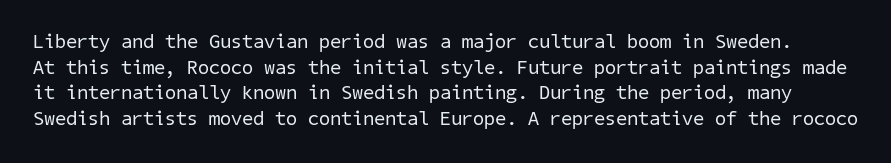
The image shows 20 px text type; set normal line spacing (1.28x), normal letter spacing, not underlined.
